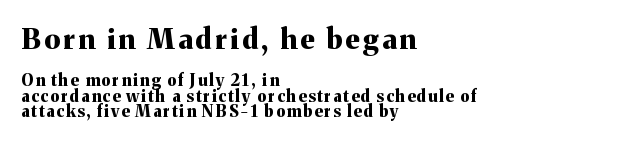
{"serif": "yes", "italic": "no", "bold": "yes", "weight": "bold", "width": "normal", "stroke_contrast": "medium", "x_height": "medium", "monospaced": "no", "underline": "no", "align": "left", "line_spacing": "tight", "line_spacing_ratio": 0.96, "larger_block": "first", "size_ratio": 1.75, "glyph_px": 28}
